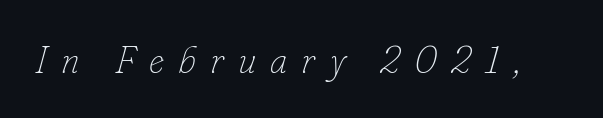
The passage shown is typed in a proportional face where columns would drift. Caption: expanded tracking, letters set apart. Is the stroke heavy? The answer is a plain regular-or-lighter. Yep, that's italic — everything's leaning.
